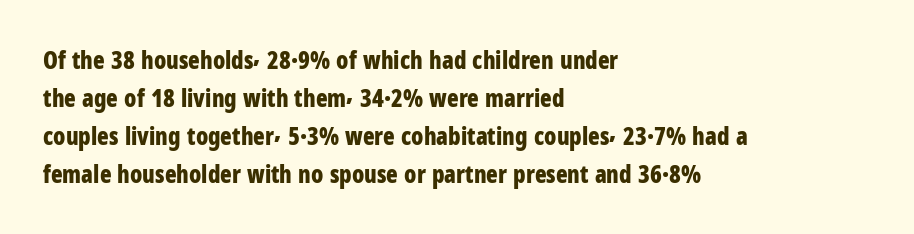
The image shows 24 px bold type, upright; set left-aligned, normal line spacing (1.58x), normal letter spacing, not underlined.
